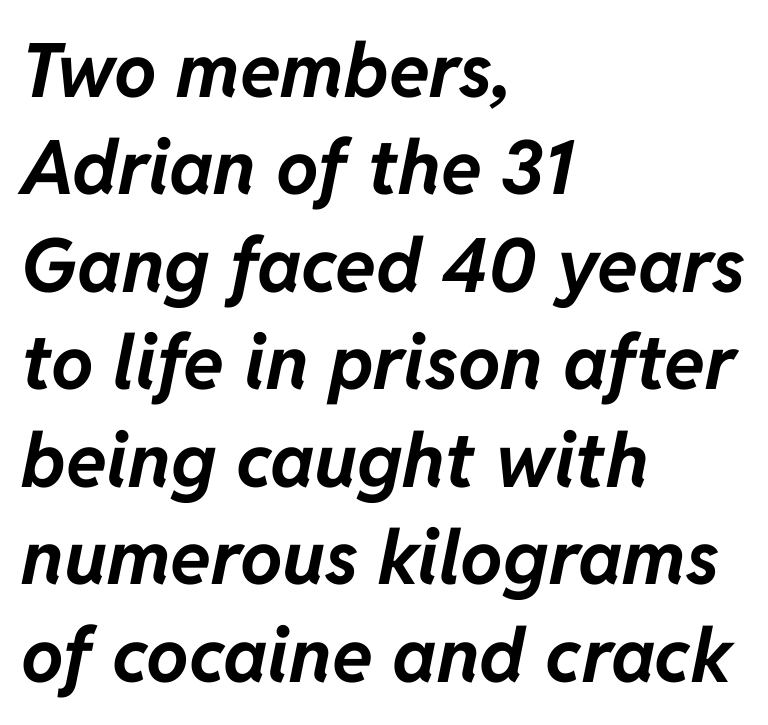
{"italic": "yes", "lean": "right", "slant_degrees": 11, "bold": "yes", "weight": "bold", "width": "normal", "stroke_contrast": "low", "x_height": "medium", "monospaced": "no", "underline": "no", "align": "left", "line_spacing": "normal", "line_spacing_ratio": 1.3, "letter_spacing": "normal", "letter_spacing_em": 0.0, "glyph_px": 75}
